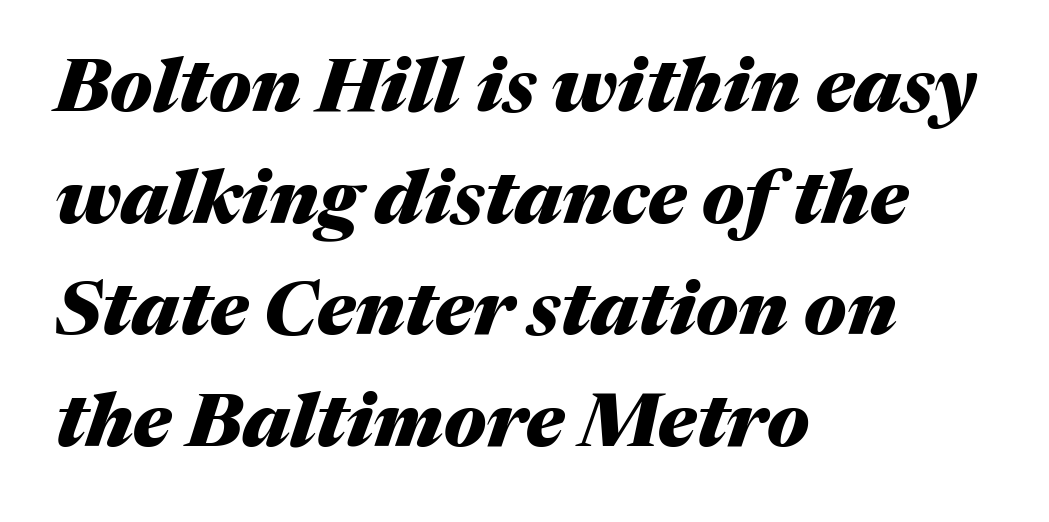
Q: Is the text bold? A: Yes.
Q: Is the text italic (slanted)? A: Yes, it leans right by about 17 degrees.
Q: Is the text underlined? A: No.
Q: How is the paragraph aligned? A: Left-aligned.
Q: Is the spacing between letters normal or unusually wide? A: Normal.
Q: Is the spacing between lines tight, normal or loose? A: Normal.
Q: Width (condensed, normal, or wide)? A: Normal.
Q: Stroke contrast? A: Medium.
Q: x-height? A: Medium.
Q: Monospaced? A: No.
